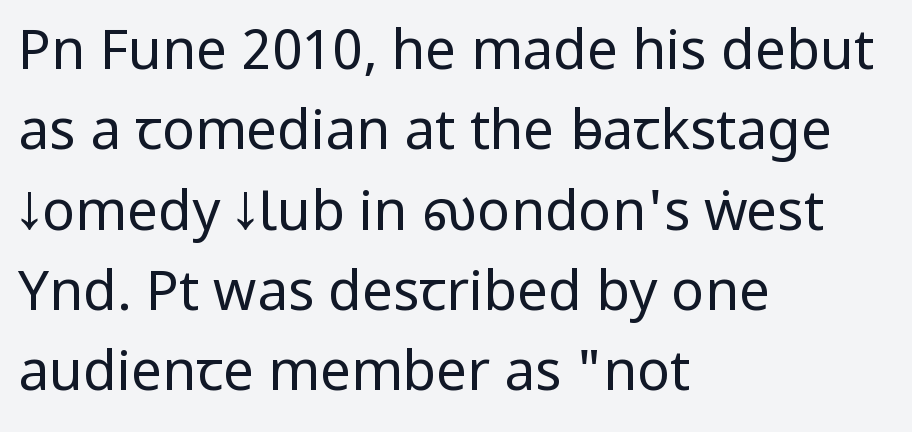
Q: Is the text bold? A: No.
Q: Is the text italic (slanted)? A: No, it is upright.
Q: Is the typeface a serif or a sans-serif typeface? A: Sans-serif.
Q: Is the text underlined? A: No.
Q: How is the paragraph aligned? A: Left-aligned.
Q: Is the spacing between letters normal or unusually wide? A: Normal.
Q: Is the spacing between lines tight, normal or loose? A: Normal.
Q: Width (condensed, normal, or wide)? A: Condensed.
Q: Stroke contrast? A: Low.
Q: x-height? A: Large.
Q: Monospaced? A: No.
